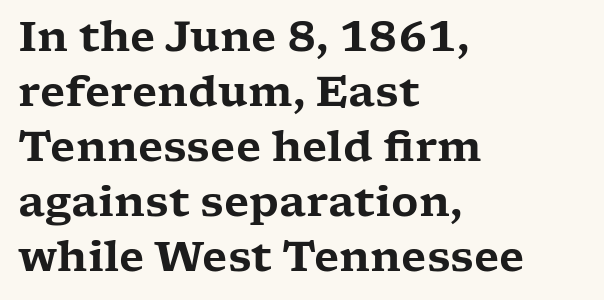
Compared with typical paragraphs, the rows here are spaced about the same. Note: serifs present on the glyphs. Varying glyph widths throughout — classic text-font behaviour. Posture: vertical.
